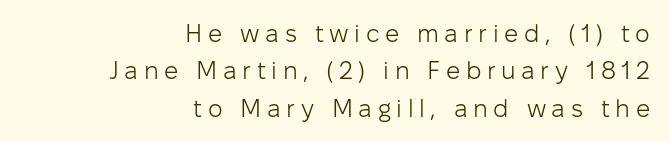
Q: Is the text bold? A: No.
Q: Is the text italic (slanted)? A: No, it is upright.
Q: Is the text underlined? A: No.
Q: How is the paragraph aligned? A: Right-aligned.
Q: Is the spacing between letters normal or unusually wide? A: Unusually wide.
Q: Is the spacing between lines tight, normal or loose? A: Normal.
